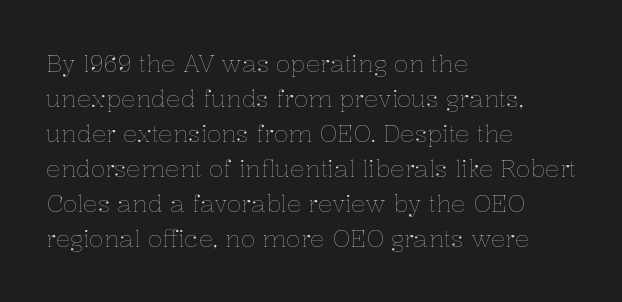
{"italic": "no", "bold": "no", "underline": "no", "align": "left", "line_spacing": "normal", "line_spacing_ratio": 1.46, "letter_spacing": "normal", "letter_spacing_em": 0.0, "glyph_px": 24}
